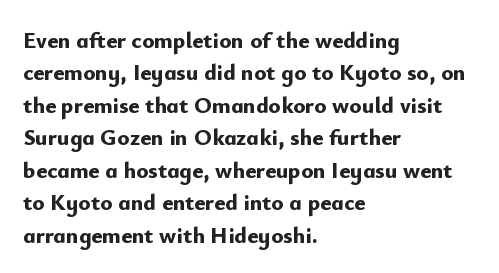
Q: Is the text bold? A: Yes.
Q: Is the text italic (slanted)? A: No, it is upright.
Q: Is the text underlined? A: No.
Q: How is the paragraph aligned? A: Left-aligned.
Q: Is the spacing between letters normal or unusually wide? A: Normal.
Q: Is the spacing between lines tight, normal or loose? A: Normal.
